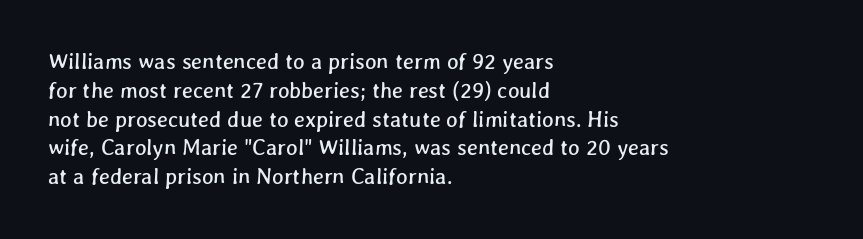
The image shows 22 px text type; set left-aligned, normal line spacing (1.31x), normal letter spacing, not underlined.
